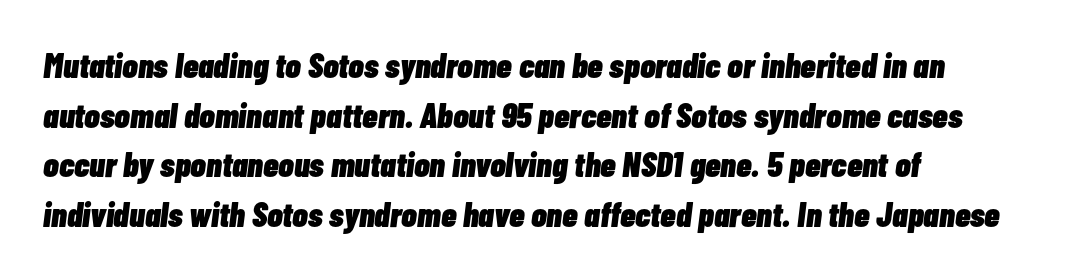
The image shows 35 px heavy, condensed type, italic (leaning right); set left-aligned, normal line spacing (1.42x), normal letter spacing, not underlined; low stroke contrast and a medium x-height.
